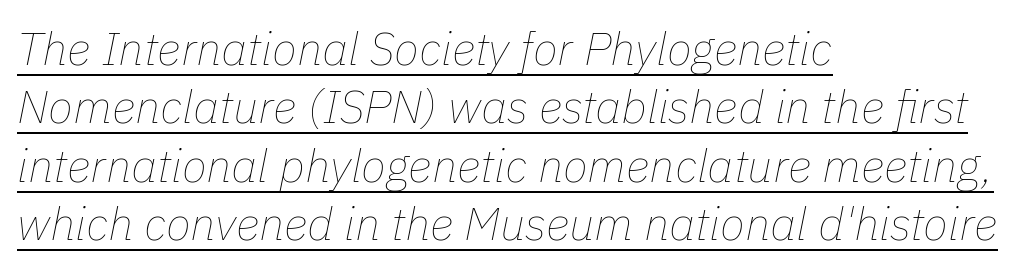
Q: Is the text bold? A: No.
Q: Is the text italic (slanted)? A: Yes, it leans right by about 11 degrees.
Q: Is the text underlined? A: Yes.
Q: How is the paragraph aligned? A: Left-aligned.
Q: Is the spacing between letters normal or unusually wide? A: Normal.
Q: Is the spacing between lines tight, normal or loose? A: Normal.
Q: Width (condensed, normal, or wide)? A: Normal.
Q: Stroke contrast? A: Low.
Q: x-height? A: Medium.
Q: Monospaced? A: No.
